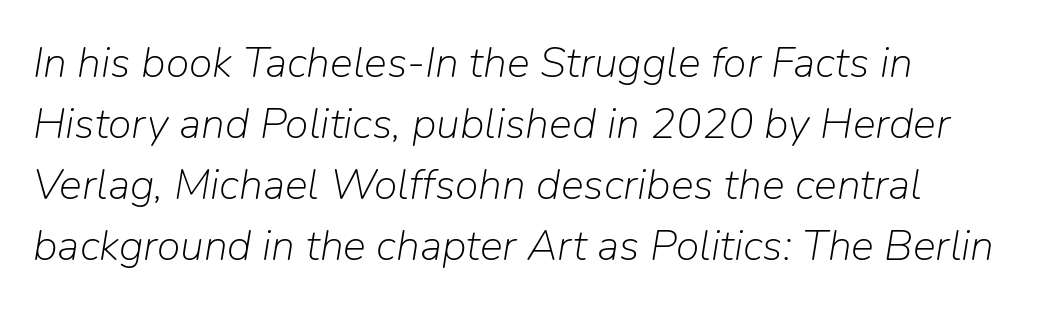
Q: Is the text bold? A: No.
Q: Is the text italic (slanted)? A: Yes, it leans right by about 9 degrees.
Q: Is the text underlined? A: No.
Q: Is the spacing between letters normal or unusually wide? A: Normal.
Q: Is the spacing between lines tight, normal or loose? A: Normal.
Q: Width (condensed, normal, or wide)? A: Normal.
Q: Stroke contrast? A: Low.
Q: x-height? A: Medium.
Q: Monospaced? A: No.
